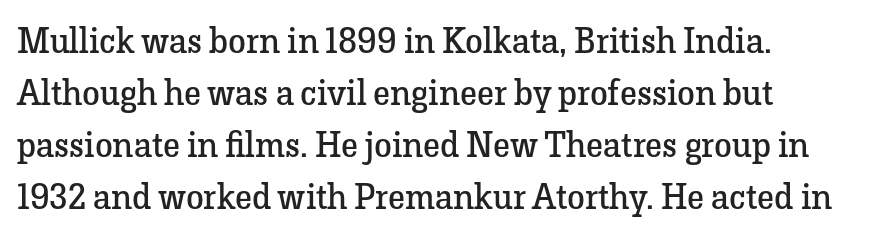
Q: Is the text bold? A: No.
Q: Is the text italic (slanted)? A: No, it is upright.
Q: Is the typeface a serif or a sans-serif typeface? A: Serif.
Q: Is the text underlined? A: No.
Q: How is the paragraph aligned? A: Left-aligned.
Q: Is the spacing between letters normal or unusually wide? A: Normal.
Q: Is the spacing between lines tight, normal or loose? A: Normal.
Q: Width (condensed, normal, or wide)? A: Normal.
Q: Stroke contrast? A: Low.
Q: x-height? A: Medium.
Q: Monospaced? A: No.
